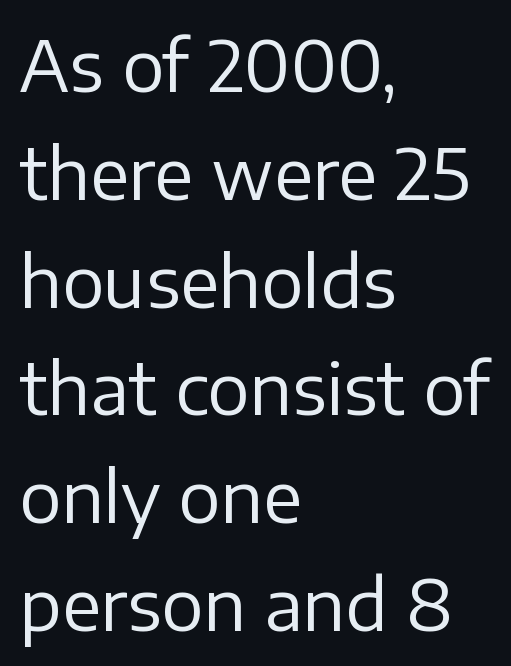
{"serif": "no", "italic": "no", "bold": "no", "weight": "regular", "width": "normal", "stroke_contrast": "low", "x_height": "medium", "monospaced": "no", "underline": "no", "align": "left", "line_spacing": "normal", "line_spacing_ratio": 1.54, "letter_spacing": "normal", "letter_spacing_em": 0.0, "glyph_px": 70}
